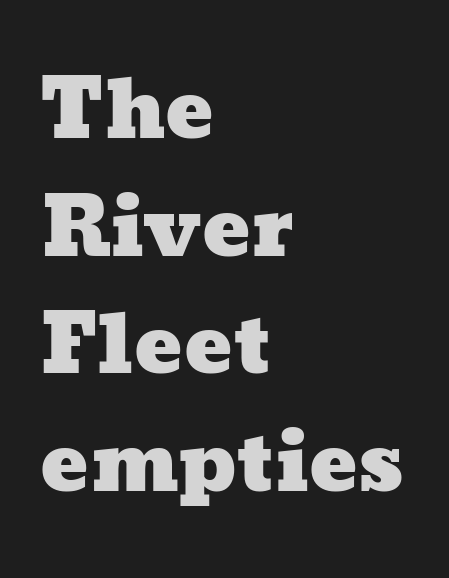
Q: Is the text underlined? A: No.
Q: How is the paragraph aligned? A: Left-aligned.
Q: Is the spacing between letters normal or unusually wide? A: Normal.
Q: Is the spacing between lines tight, normal or loose? A: Normal.
Q: Width (condensed, normal, or wide)? A: Wide.
Q: Stroke contrast? A: Low.
Q: x-height? A: Medium.
Q: Monospaced? A: No.
